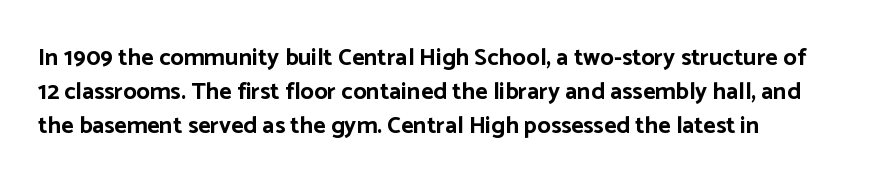
What stands out about the letter spacing? Nothing — it is the standard amount. The rendering uses a bold face; every stroke is thick and dark. How would I describe the line gaps? Plain and ordinary. It's the straight-up-and-down kind of type. Descenders are the only things crossing below the line.
